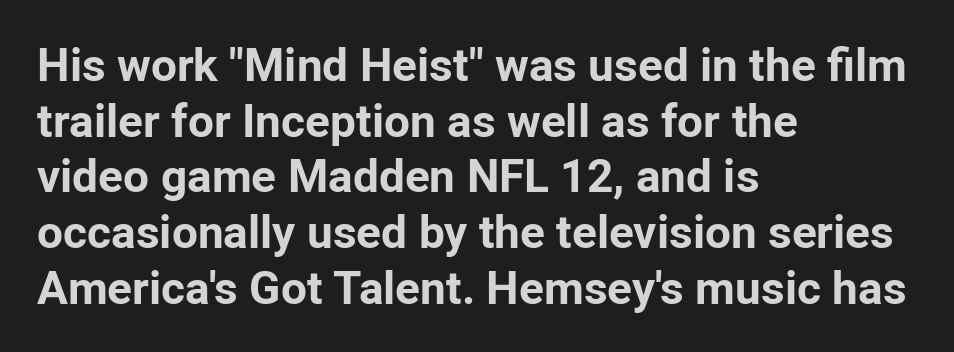
The image shows 46 px bold sans-serif type, upright; set left-aligned, line spacing 1.21x, normal letter spacing, not underlined; low stroke contrast and a medium x-height.
